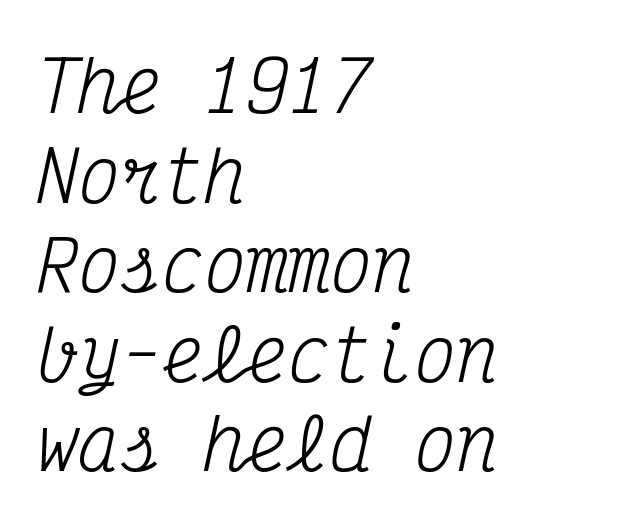
The image shows 70 px regular-weight, condensed serif type, italic (leaning right), monospaced; set left-aligned, normal line spacing (1.28x), normal letter spacing, not underlined; medium stroke contrast and a medium x-height.
